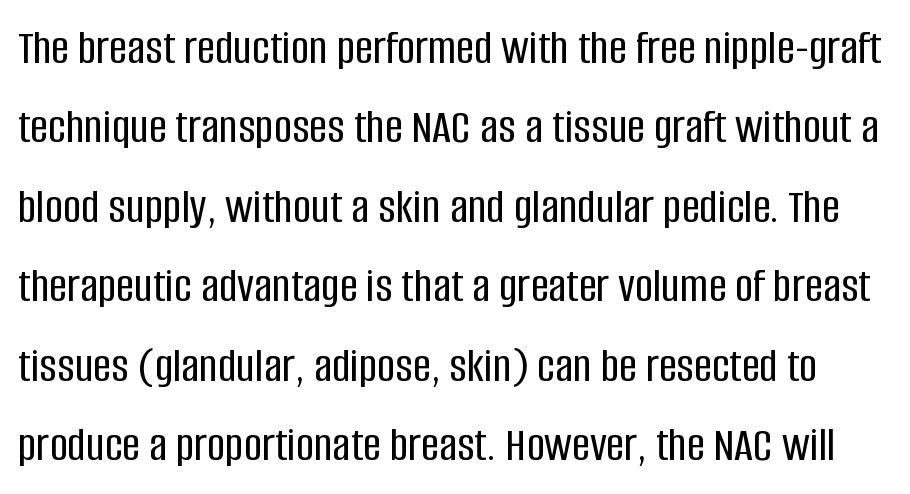
The image shows 50 px condensed sans-serif type, upright; set normal line spacing (1.59x), normal letter spacing, not underlined; low stroke contrast and a large x-height.
